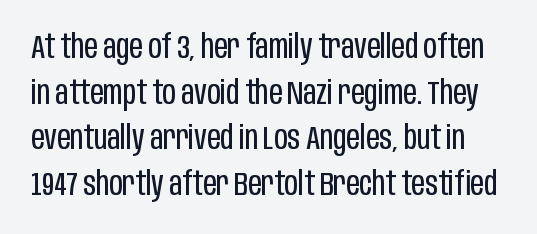
The image shows 33 px regular-weight, condensed sans-serif type, upright; set normal line spacing (1.38x), normal letter spacing, not underlined; low stroke contrast and a large x-height.
